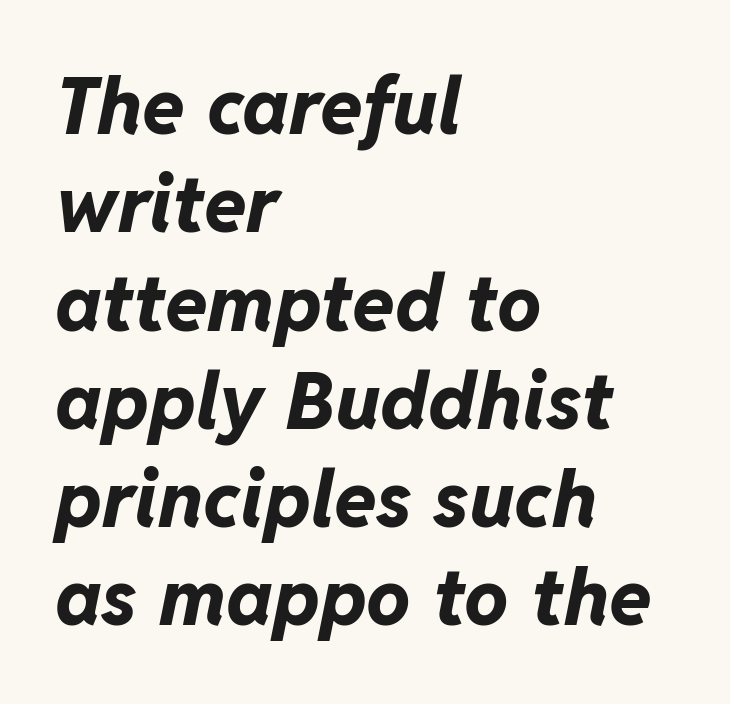
The axis of the letterforms is tilted away from vertical. Typesetter's note: full bold, strokes at maximum text heaviness. The passage shown stacks its lines at a standard gap. Casual observation: everything's shoved over to the left. A bare baseline throughout the passage. The rendering uses natural spacing where letterforms have individual widths.
